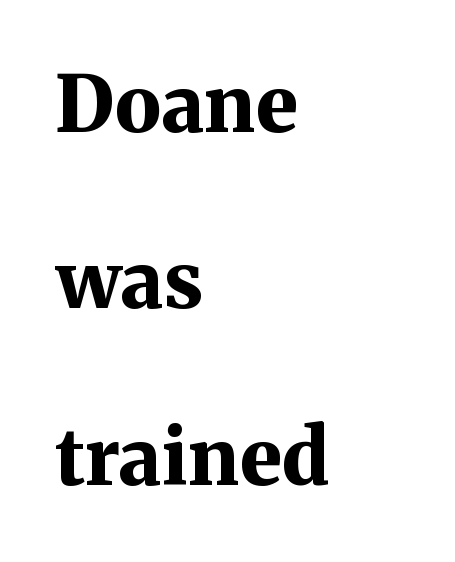
Each letter keeps its own natural width here, so spacing adapts to shape. Is the letter spacing exaggerated? No — it looks like the ordinary default. Weight: bold. Horizontal bands of white between lines are thick stripes.
